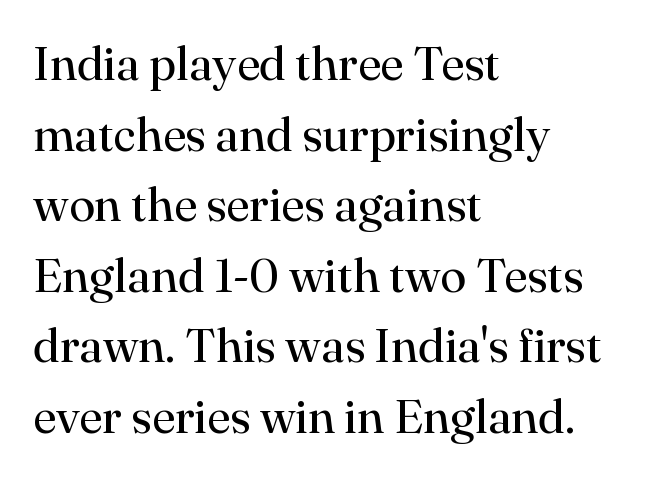
The image shows 48 px regular-weight serif type, upright; set left-aligned, normal line spacing (1.47x), normal letter spacing, not underlined; high stroke contrast and a small x-height.
